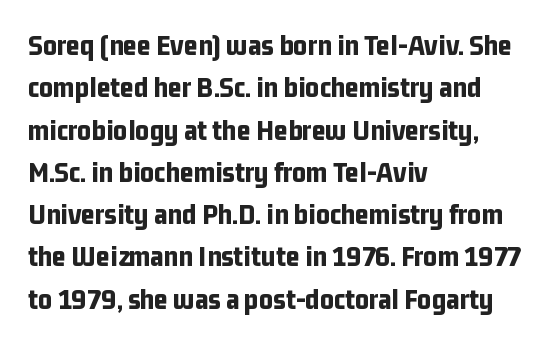
The image shows 30 px bold, condensed sans-serif type, upright; set left-aligned, normal line spacing (1.41x), normal letter spacing, not underlined; low stroke contrast and a medium x-height.
